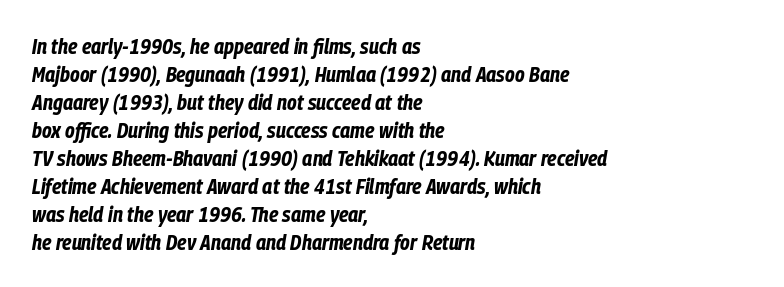
Normally led — the rows are evenly, conventionally spaced. Has an underline been added? It has not. The compositor pushed each line to the left boundary. The horizontal fit of the characters is conventional and even.
